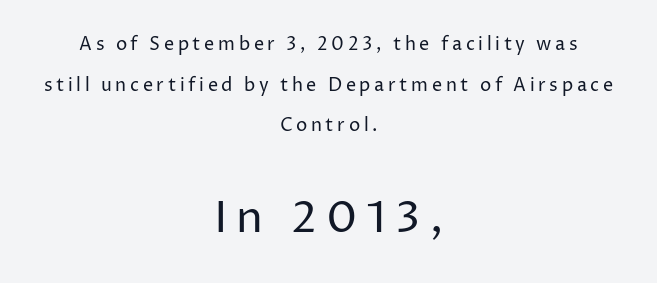
{"serif": "no", "italic": "no", "bold": "no", "weight": "regular", "width": "normal", "stroke_contrast": "low", "x_height": "medium", "monospaced": "no", "underline": "no", "align": "center", "line_spacing": "loose", "line_spacing_ratio": 2.26, "letter_spacing": "wide", "letter_spacing_em": 0.2, "larger_block": "second", "size_ratio": 2.44, "glyph_px": 44}
